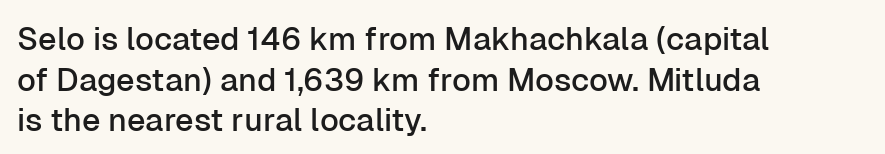
Type without underlining. Does extra space separate the letters? No, they use regular spacing. How would I describe the line gaps? Plain and ordinary. The passage shown is typeset with a sans-serif family. Do the characters align in a grid? No, the font is proportional. Is the block centered? No — it sits flush against the left margin.
